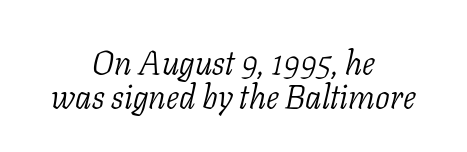
The image shows 33 px light serif type, italic (leaning right); set centered, tight line spacing (1.02x), normal letter spacing, not underlined; low stroke contrast and a medium x-height.
